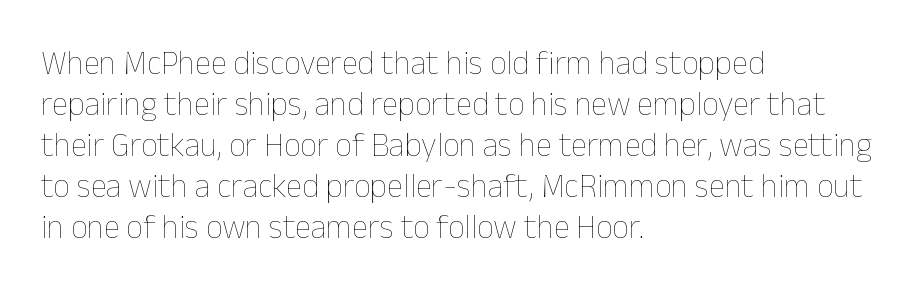
{"italic": "no", "bold": "no", "weight": "thin", "width": "normal", "stroke_contrast": "low", "x_height": "medium", "monospaced": "no", "underline": "no", "align": "left", "line_spacing_ratio": 1.24, "letter_spacing": "normal", "letter_spacing_em": 0.0, "glyph_px": 33}
